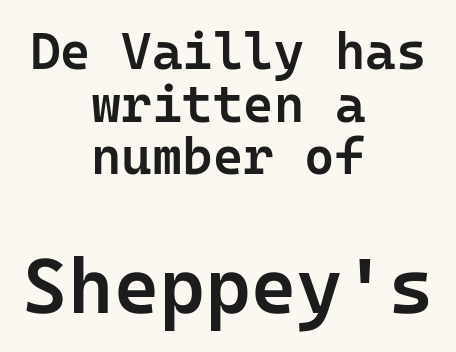
{"serif": "no", "italic": "no", "bold": "semi", "weight": "semibold", "width": "normal", "stroke_contrast": "low", "x_height": "medium", "underline": "no", "align": "center", "line_spacing": "tight", "line_spacing_ratio": 1.01, "letter_spacing": "normal", "letter_spacing_em": 0.0, "larger_block": "second", "size_ratio": 1.5, "glyph_px": 78}
